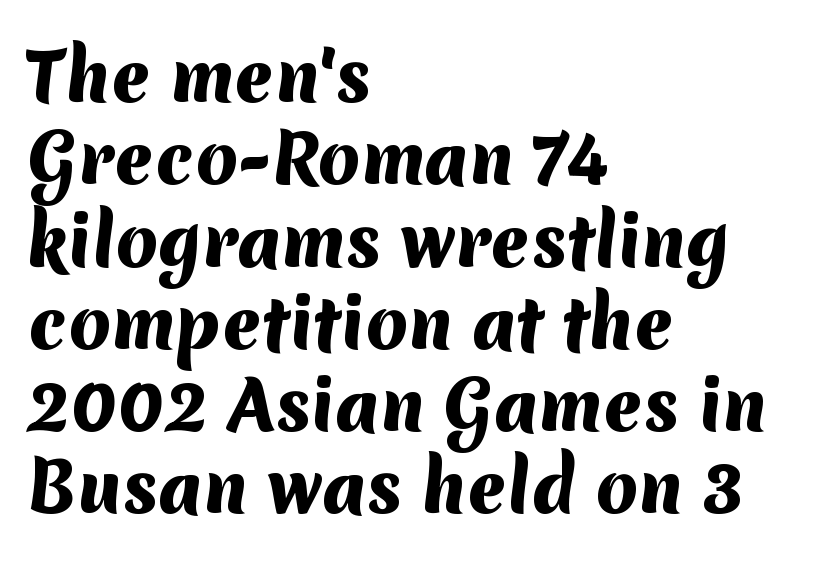
The type is set solid horizontally, with unmodified tracking. Looks like regular typesetting: each glyph gets only the width it needs. Unlike a traditional serif, this face leaves its strokes unadorned. Alignment: flush left.
